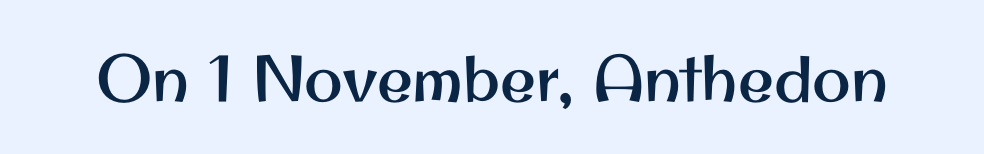
If you drew a line through each stem, it would be perfectly vertical. Think of a printed novel: that variable character pitch is what you see here. Each letter's strokes conclude bluntly, with no projecting serifs. Words float on clear page, feet unadorned.
